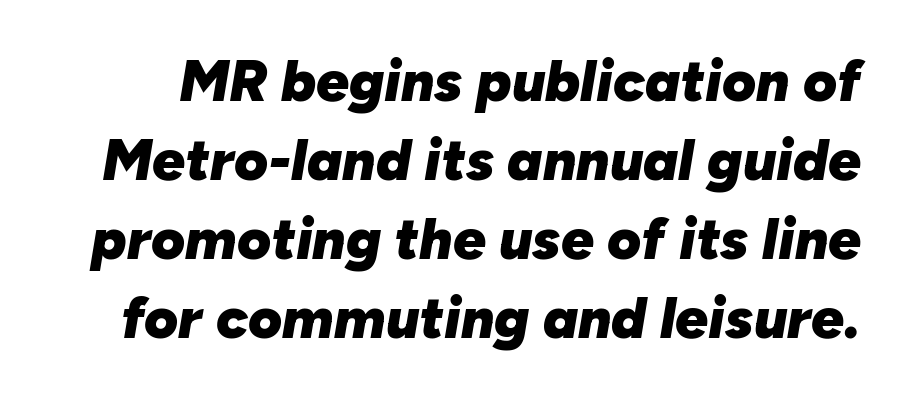
Q: Is the text bold? A: Yes.
Q: Is the text italic (slanted)? A: Yes, it leans right by about 10 degrees.
Q: Is the text underlined? A: No.
Q: Is the spacing between letters normal or unusually wide? A: Normal.
Q: Is the spacing between lines tight, normal or loose? A: Normal.
Q: Width (condensed, normal, or wide)? A: Normal.
Q: Stroke contrast? A: Low.
Q: x-height? A: Medium.
Q: Monospaced? A: No.
